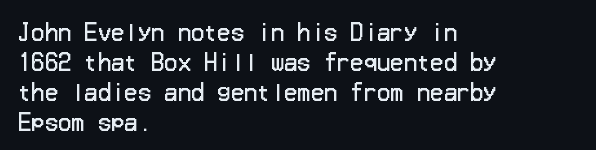
The image shows 22 px text type, upright; set left-aligned, normal line spacing (1.36x), normal letter spacing, not underlined.
